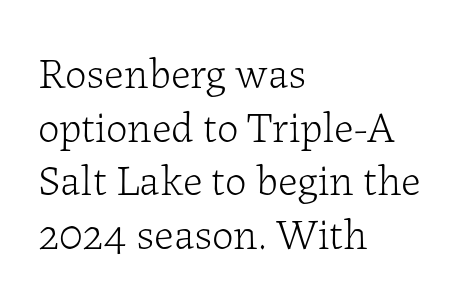
{"serif": "yes", "italic": "no", "bold": "no", "weight": "light", "width": "normal", "stroke_contrast": "low", "x_height": "medium", "monospaced": "no", "underline": "no", "align": "left", "line_spacing": "normal", "line_spacing_ratio": 1.25, "letter_spacing": "normal", "letter_spacing_em": 0.0, "glyph_px": 43}
